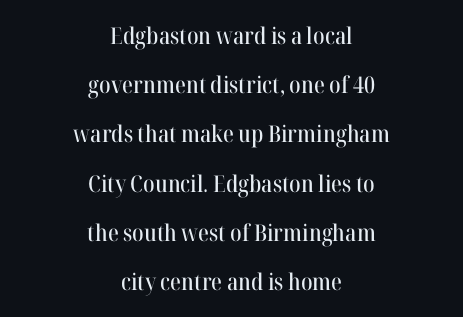
{"italic": "no", "underline": "no", "align": "center", "line_spacing": "loose", "line_spacing_ratio": 2.14, "letter_spacing": "normal", "letter_spacing_em": 0.0, "glyph_px": 23}
